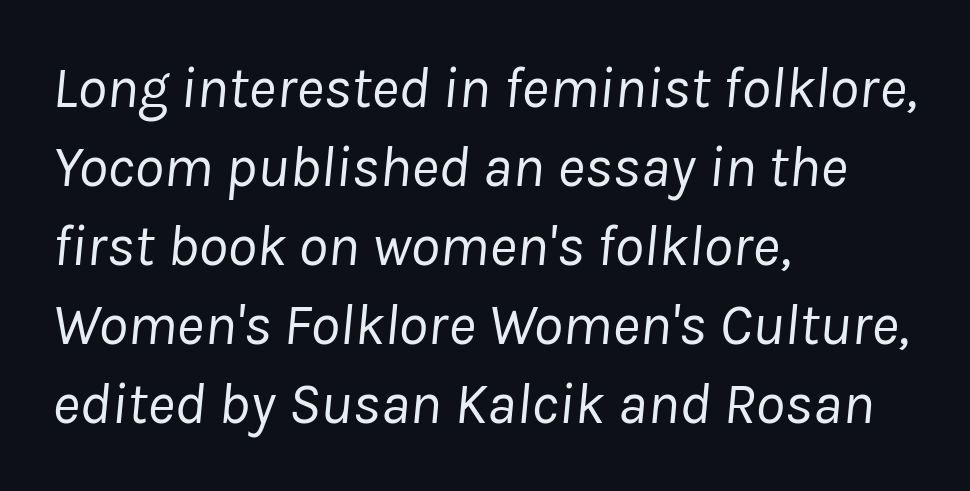
{"italic": "yes", "lean": "right", "slant_degrees": 8, "bold": "no", "weight": "regular", "width": "normal", "stroke_contrast": "low", "x_height": "medium", "monospaced": "no", "underline": "no", "align": "left", "line_spacing": "normal", "line_spacing_ratio": 1.34, "letter_spacing": "normal", "letter_spacing_em": 0.0, "glyph_px": 59}
